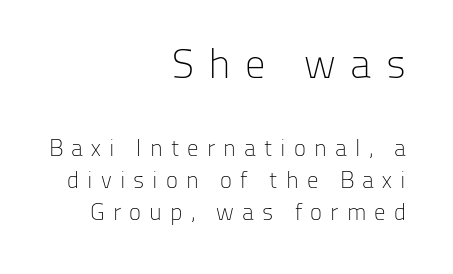
The face used here appears at its bigger size in the upper chunk. These lines are composed in type without serifs. Quick note: underline off. Is the block centered? No — it sits flush against the right margin.
